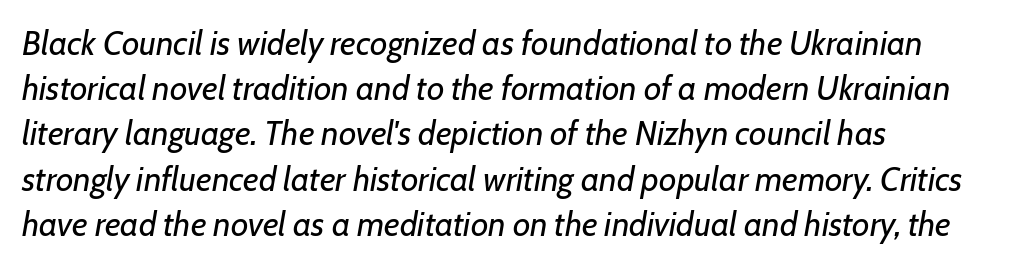
{"italic": "yes", "lean": "right", "slant_degrees": 7, "bold": "no", "weight": "regular", "width": "normal", "stroke_contrast": "low", "x_height": "medium", "monospaced": "no", "underline": "no", "align": "left", "line_spacing": "normal", "line_spacing_ratio": 1.33, "letter_spacing": "normal", "letter_spacing_em": 0.0, "glyph_px": 34}
